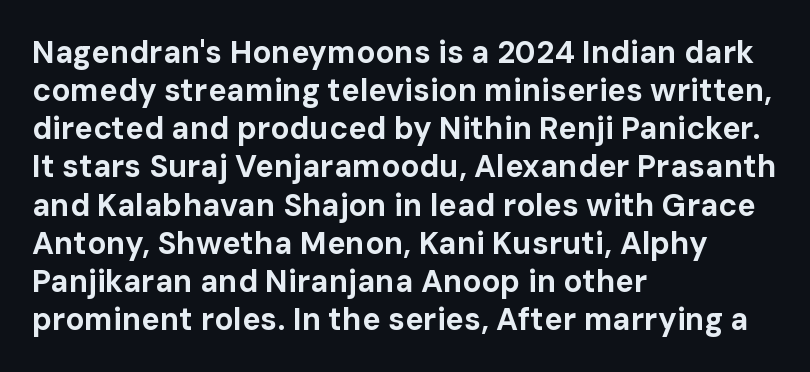
Q: Is the text bold? A: Yes.
Q: Is the text italic (slanted)? A: No, it is upright.
Q: Is the typeface a serif or a sans-serif typeface? A: Sans-serif.
Q: Is the text underlined? A: No.
Q: How is the paragraph aligned? A: Left-aligned.
Q: Is the spacing between letters normal or unusually wide? A: Normal.
Q: Width (condensed, normal, or wide)? A: Normal.
Q: Stroke contrast? A: Low.
Q: x-height? A: Medium.
Q: Monospaced? A: No.
